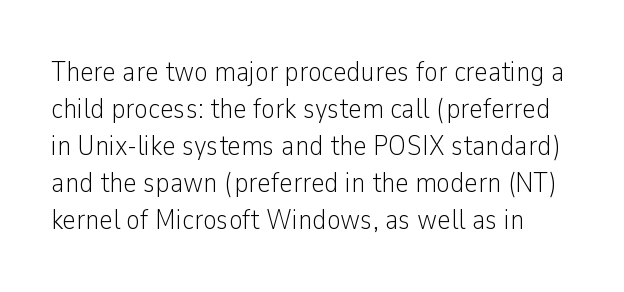
The image shows 29 px light, condensed sans-serif type, upright; set normal line spacing (1.28x), normal letter spacing, not underlined; low stroke contrast and a medium x-height.
